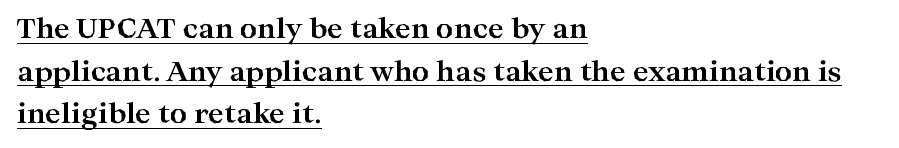
The image shows 27 px bold type, upright; set left-aligned, normal line spacing (1.58x), normal letter spacing, underlined.
